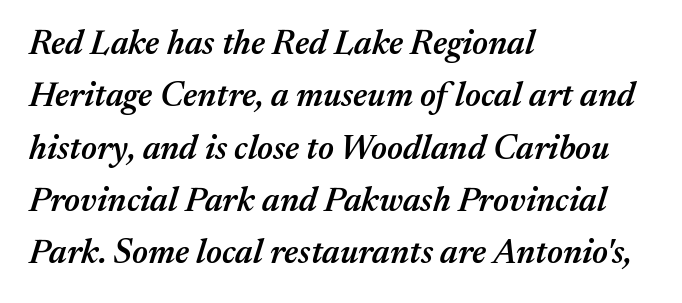
Q: Is the text bold? A: Semi-bold.
Q: Is the text italic (slanted)? A: Yes, it leans right by about 17 degrees.
Q: Is the text underlined? A: No.
Q: How is the paragraph aligned? A: Left-aligned.
Q: Is the spacing between letters normal or unusually wide? A: Normal.
Q: Is the spacing between lines tight, normal or loose? A: Normal.
Q: Width (condensed, normal, or wide)? A: Normal.
Q: Stroke contrast? A: Medium.
Q: x-height? A: Medium.
Q: Monospaced? A: No.
